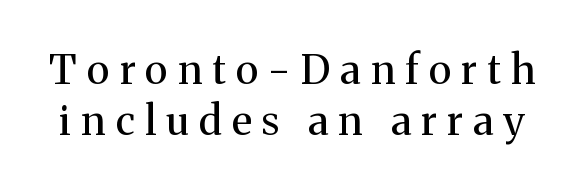
The image shows 41 px regular-weight serif type, upright; set normal line spacing (1.25x), unusually wide letter spacing (+0.25 em), not underlined; medium stroke contrast and a medium x-height.
